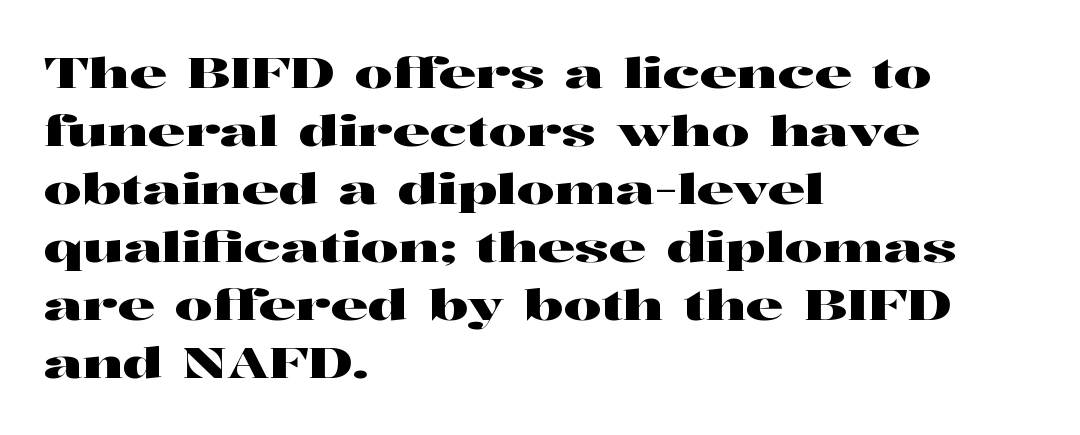
The image shows 42 px wide serif type, upright; set left-aligned, normal line spacing (1.38x), normal letter spacing, not underlined; high stroke contrast and a medium x-height.
